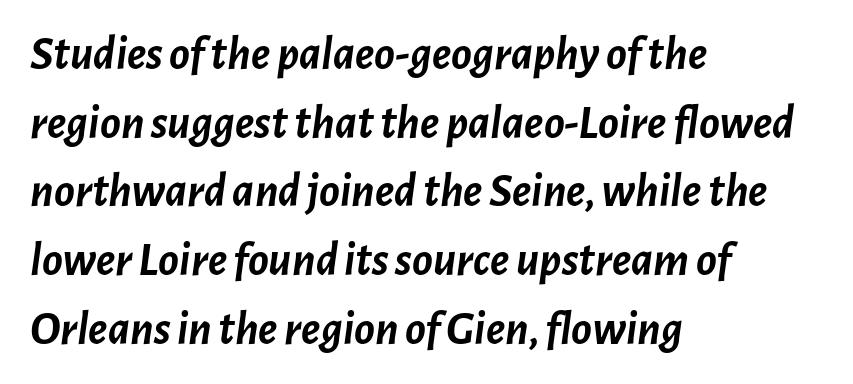
{"italic": "yes", "lean": "right", "slant_degrees": 7, "bold": "yes", "weight": "semibold", "width": "normal", "stroke_contrast": "low", "x_height": "medium", "monospaced": "no", "underline": "no", "align": "left", "line_spacing": "normal", "line_spacing_ratio": 1.43, "letter_spacing": "normal", "letter_spacing_em": 0.0, "glyph_px": 48}
